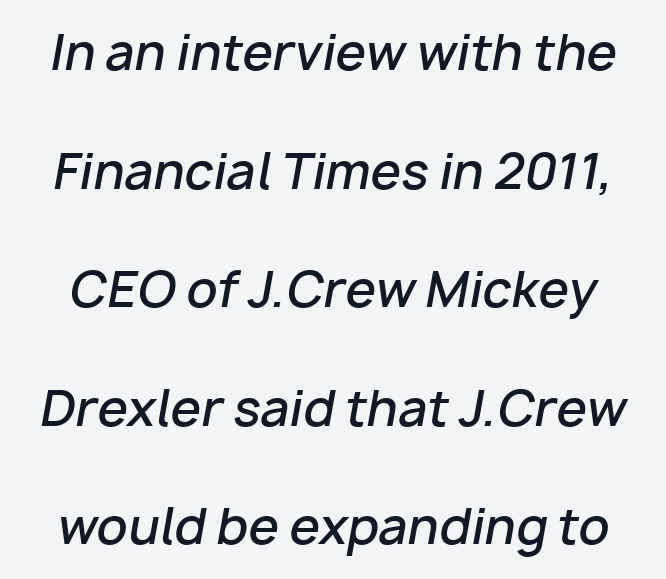
Q: Is the text bold? A: Semi-bold.
Q: Is the text italic (slanted)? A: Yes, it leans right by about 10 degrees.
Q: Is the text underlined? A: No.
Q: Is the spacing between letters normal or unusually wide? A: Normal.
Q: Is the spacing between lines tight, normal or loose? A: Loose.
Q: Width (condensed, normal, or wide)? A: Normal.
Q: Stroke contrast? A: Low.
Q: x-height? A: Medium.
Q: Monospaced? A: No.
